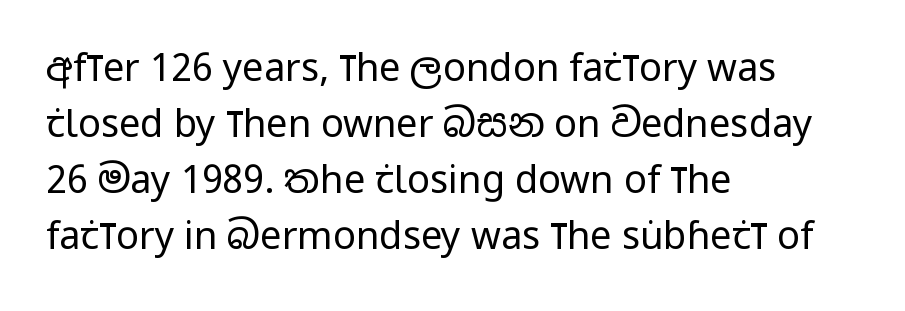
The image shows 38 px regular-weight, condensed sans-serif type, upright; set left-aligned, normal line spacing (1.47x), normal letter spacing, not underlined; low stroke contrast and a large x-height.
